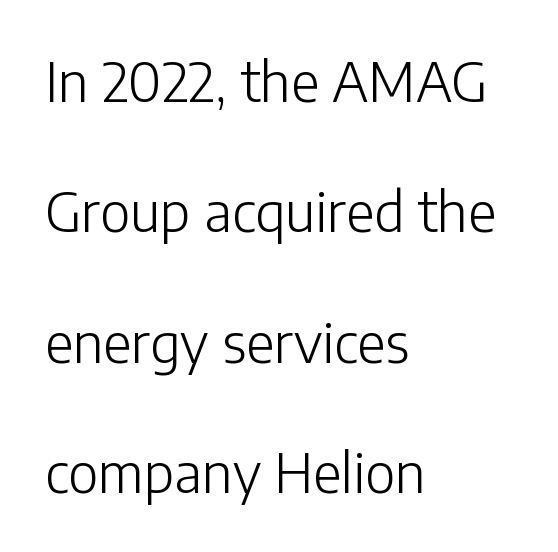
The image shows 55 px light sans-serif type, upright; set left-aligned, loose line spacing (2.37x), normal letter spacing, not underlined; low stroke contrast and a medium x-height.
